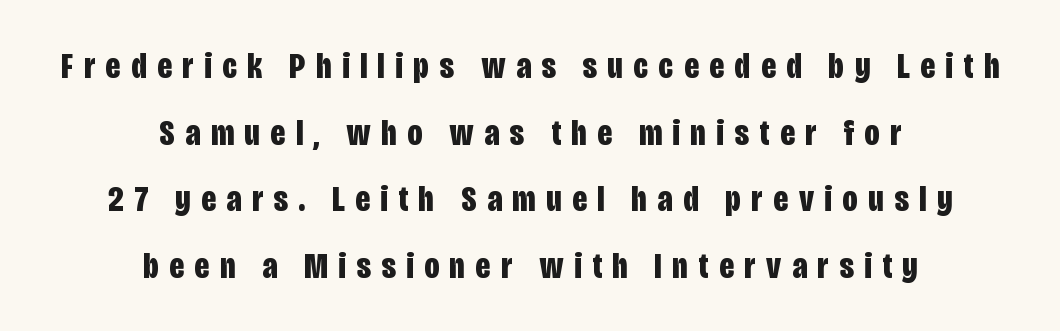
The image shows 37 px bold, condensed sans-serif type, upright; set centered, line spacing 1.8x, unusually wide letter spacing (+0.29 em), not underlined; low stroke contrast and a large x-height.
